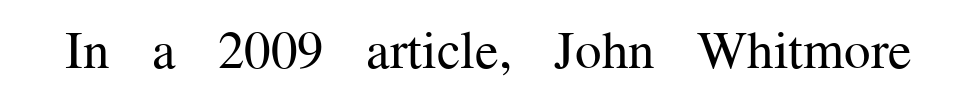
The image shows 53 px regular-weight serif type, upright; set normal letter spacing, not underlined; medium stroke contrast and a medium x-height.
